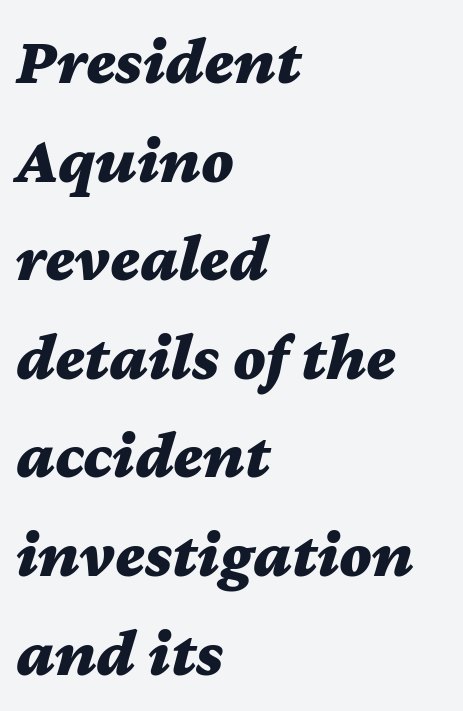
{"italic": "yes", "lean": "right", "slant_degrees": 12, "bold": "yes", "weight": "bold", "width": "wide", "stroke_contrast": "medium", "x_height": "medium", "monospaced": "no", "underline": "no", "align": "left", "line_spacing": "normal", "line_spacing_ratio": 1.45, "letter_spacing": "normal", "letter_spacing_em": 0.0, "glyph_px": 68}
